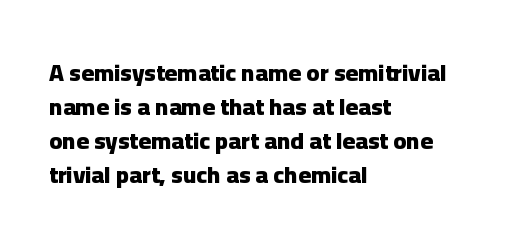
Check under the words: just untouched page. The lettering stays uniformly vertical, giving the passage a roman look. Does the weight exceed regular? Yes, all the way to bold. Leading: standard.
